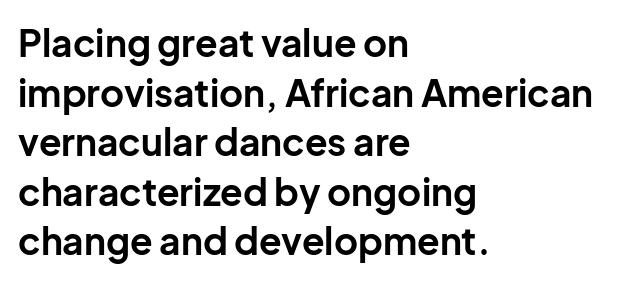
{"serif": "no", "italic": "no", "bold": "yes", "weight": "bold", "width": "normal", "stroke_contrast": "low", "x_height": "medium", "monospaced": "no", "underline": "no", "align": "left", "line_spacing": "normal", "line_spacing_ratio": 1.34, "letter_spacing": "normal", "letter_spacing_em": 0.0, "glyph_px": 37}
